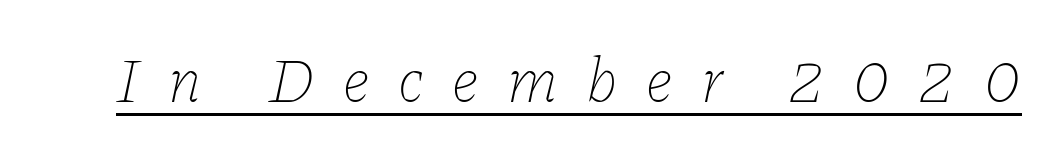
{"italic": "yes", "lean": "right", "slant_degrees": 11, "bold": "no", "weight": "thin", "width": "normal", "stroke_contrast": "low", "x_height": "medium", "monospaced": "no", "underline": "yes", "letter_spacing": "wide", "letter_spacing_em": 0.44, "glyph_px": 64}
